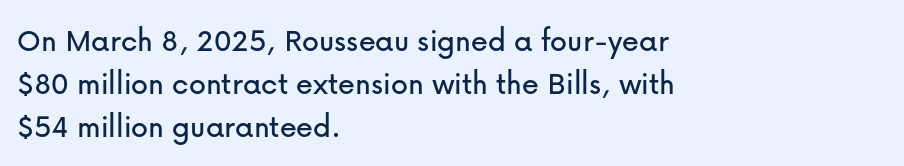
The strip under each line holds only bare page. No italicization has been applied; the sample stays upright. Leftover space on each line is placed entirely after the last word. The passage shown is typeset with a sans-serif family. Does the leading feel generous? No, just average. Character widths vary here, with narrow letters taking less room than wide ones.
